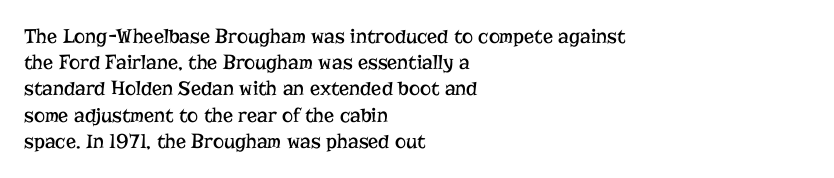
Q: Is the text bold? A: No.
Q: Is the text italic (slanted)? A: No, it is upright.
Q: Is the text underlined? A: No.
Q: How is the paragraph aligned? A: Left-aligned.
Q: Is the spacing between letters normal or unusually wide? A: Normal.
Q: Is the spacing between lines tight, normal or loose? A: Normal.
